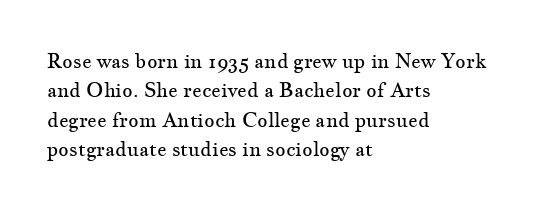
Q: Is the text bold? A: No.
Q: Is the text italic (slanted)? A: No, it is upright.
Q: Is the text underlined? A: No.
Q: How is the paragraph aligned? A: Left-aligned.
Q: Is the spacing between letters normal or unusually wide? A: Normal.
Q: Is the spacing between lines tight, normal or loose? A: Normal.
